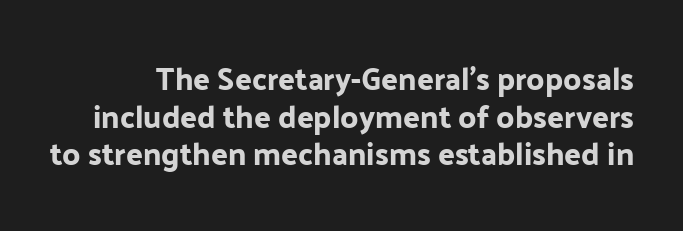
The axis of the letterforms is exactly vertical. What kind of face is this? One without serifs — a sans. The space directly below the letters is spotless. You could not count columns in this text — the font is proportionally spaced.
